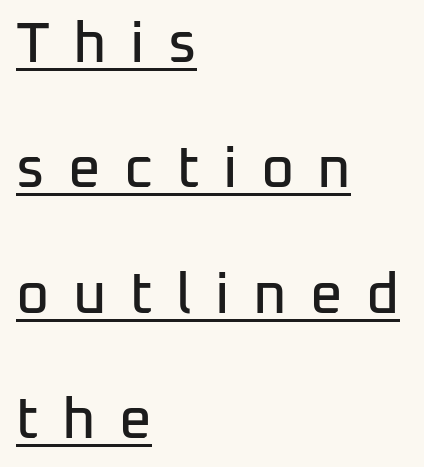
The image shows 57 px sans-serif type, upright; set left-aligned, loose line spacing (2.2x), unusually wide letter spacing (+0.41 em), underlined; low stroke contrast and a medium x-height.
